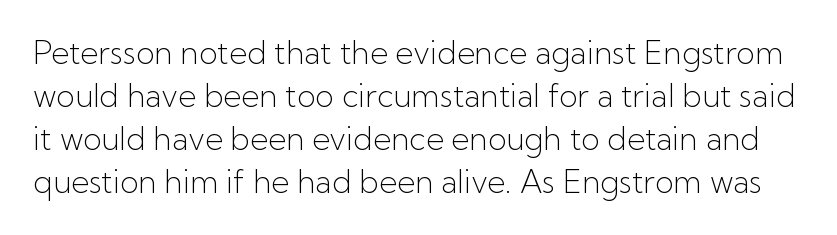
Q: Is the text bold? A: No.
Q: Is the text italic (slanted)? A: No, it is upright.
Q: Is the typeface a serif or a sans-serif typeface? A: Sans-serif.
Q: Is the text underlined? A: No.
Q: Is the spacing between letters normal or unusually wide? A: Normal.
Q: Is the spacing between lines tight, normal or loose? A: Normal.
Q: Width (condensed, normal, or wide)? A: Normal.
Q: Stroke contrast? A: Low.
Q: x-height? A: Medium.
Q: Monospaced? A: No.
